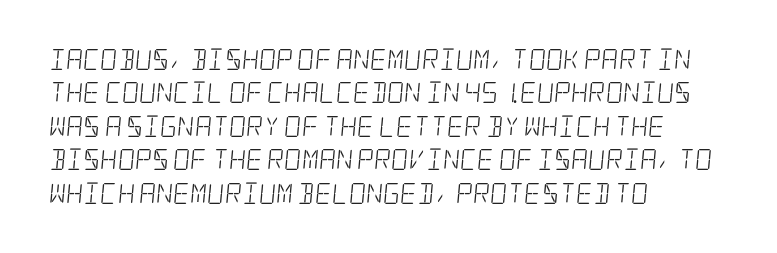
Q: Is the text bold? A: No.
Q: Is the text underlined? A: No.
Q: How is the paragraph aligned? A: Left-aligned.
Q: Is the spacing between letters normal or unusually wide? A: Normal.
Q: Is the spacing between lines tight, normal or loose? A: Normal.
